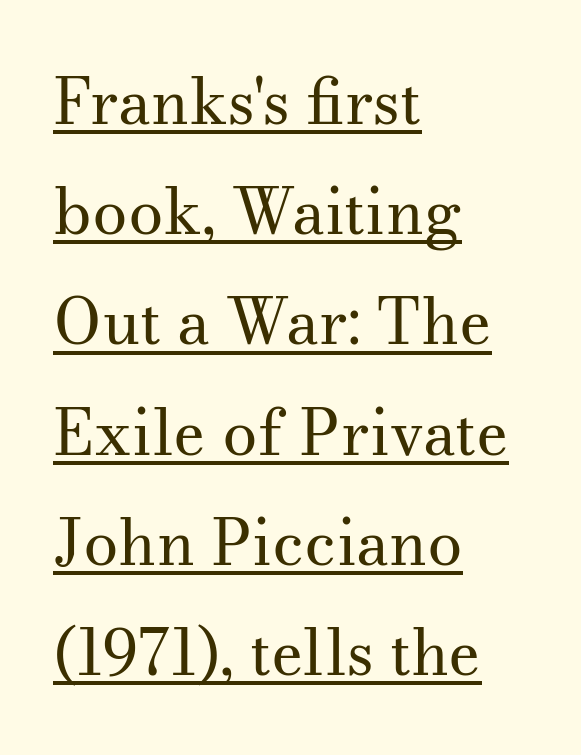
Do the characters align in a grid? No, the font is proportional. The type sits square on the baseline with zero lean. Horizontal alignment here is leftward, the default for most running prose. Each stroke keeps to a modest, everyday thickness or less.
